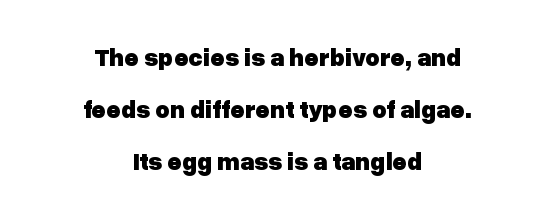
Descenders are the only things crossing below the line. Both edges are ragged and mirror each other, which tells us the setting is centered. The rendering uses a bold face; every stroke is thick and dark. Interline gaps are noticeably wide in this sample. No italicization has been applied; the sample stays upright. Honestly, the letter spacing is just normal — you wouldn't notice it.
